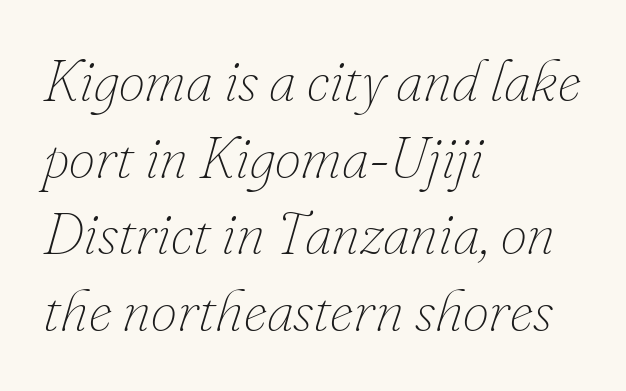
Clear beneath every line of the passage. The rendering uses a moderate line-height, typical for paragraphs. The passage shown has conventional tracking throughout. A classic flush-left, rag-right setting is used for this passage. Heaviness? Minimal to ordinary, like unemphasized prose.
